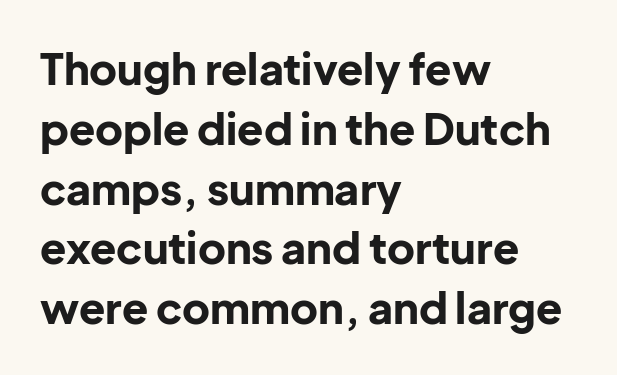
Q: Is the text bold? A: Yes.
Q: Is the text italic (slanted)? A: No, it is upright.
Q: Is the typeface a serif or a sans-serif typeface? A: Sans-serif.
Q: Is the text underlined? A: No.
Q: How is the paragraph aligned? A: Left-aligned.
Q: Is the spacing between letters normal or unusually wide? A: Normal.
Q: Is the spacing between lines tight, normal or loose? A: Normal.
Q: Width (condensed, normal, or wide)? A: Normal.
Q: Stroke contrast? A: Low.
Q: x-height? A: Medium.
Q: Monospaced? A: No.
